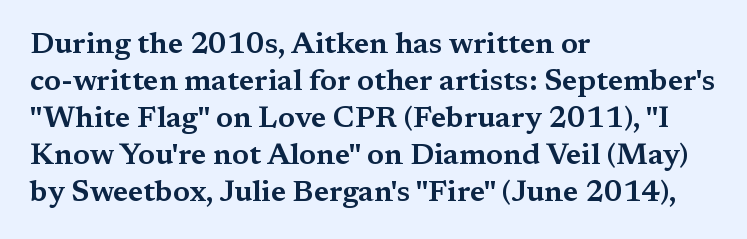
The image shows 30 px wide serif type, upright; set left-aligned, line spacing 1.23x, normal letter spacing, not underlined; medium stroke contrast and a medium x-height.
